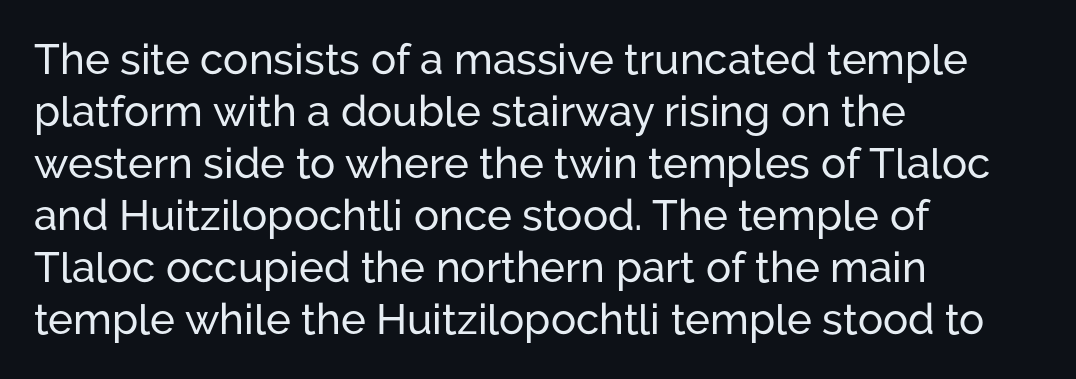
Q: Is the text italic (slanted)? A: No, it is upright.
Q: Is the typeface a serif or a sans-serif typeface? A: Sans-serif.
Q: Is the text underlined? A: No.
Q: How is the paragraph aligned? A: Left-aligned.
Q: Is the spacing between letters normal or unusually wide? A: Normal.
Q: Width (condensed, normal, or wide)? A: Normal.
Q: Stroke contrast? A: Low.
Q: x-height? A: Medium.
Q: Monospaced? A: No.
